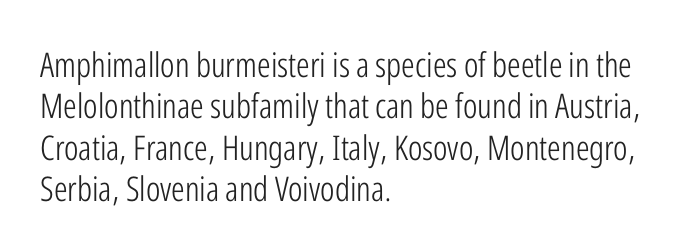
The image shows 34 px light, condensed sans-serif type, upright; set left-aligned, line spacing 1.22x, normal letter spacing, not underlined; low stroke contrast and a medium x-height.
